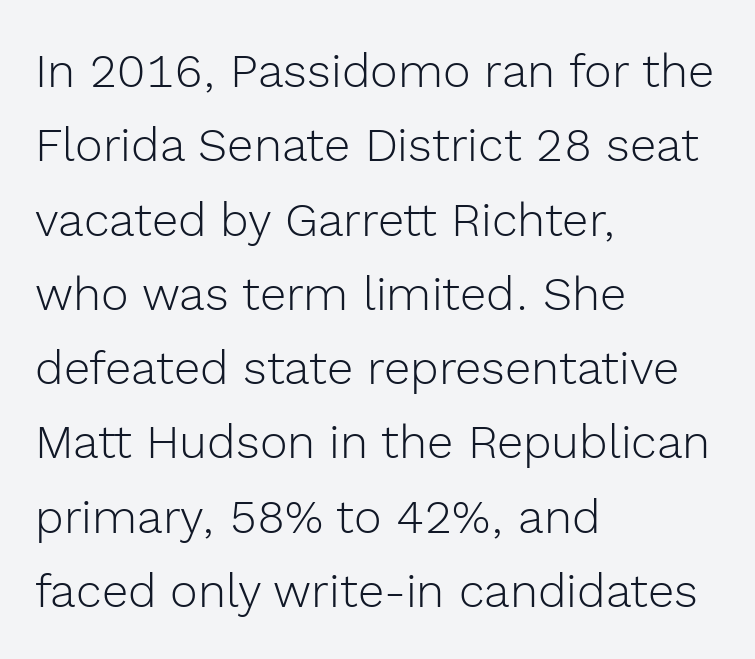
{"serif": "no", "italic": "no", "bold": "no", "weight": "light", "width": "normal", "x_height": "medium", "monospaced": "no", "underline": "no", "align": "left", "line_spacing": "normal", "line_spacing_ratio": 1.58, "letter_spacing": "normal", "letter_spacing_em": 0.0, "glyph_px": 47}
